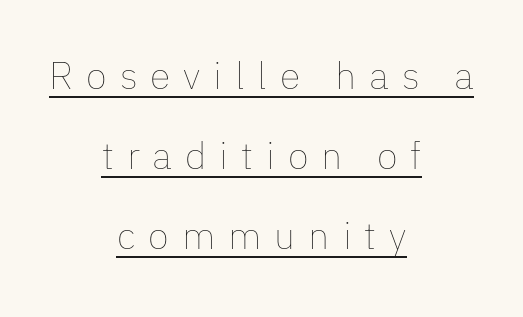
{"italic": "no", "bold": "no", "weight": "thin", "width": "normal", "stroke_contrast": "low", "x_height": "medium", "monospaced": "no", "underline": "yes", "align": "center", "line_spacing": "loose", "line_spacing_ratio": 2.11, "letter_spacing": "wide", "letter_spacing_em": 0.34, "glyph_px": 38}
